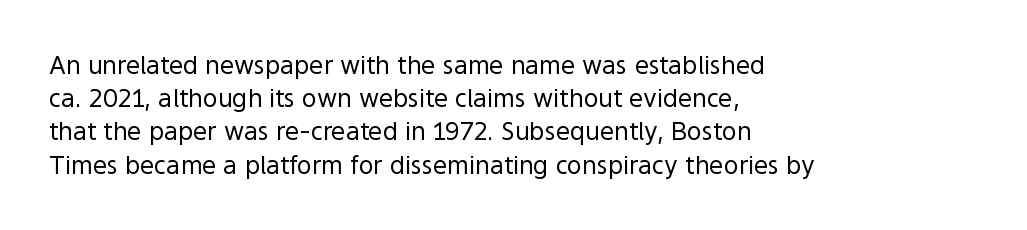
These lines sit exactly where default settings would place them. Decoration check: the copy has no underline. The typeface has the unassuming heft of standard copy or less. Horizontal alignment here is leftward, the default for most running prose.
